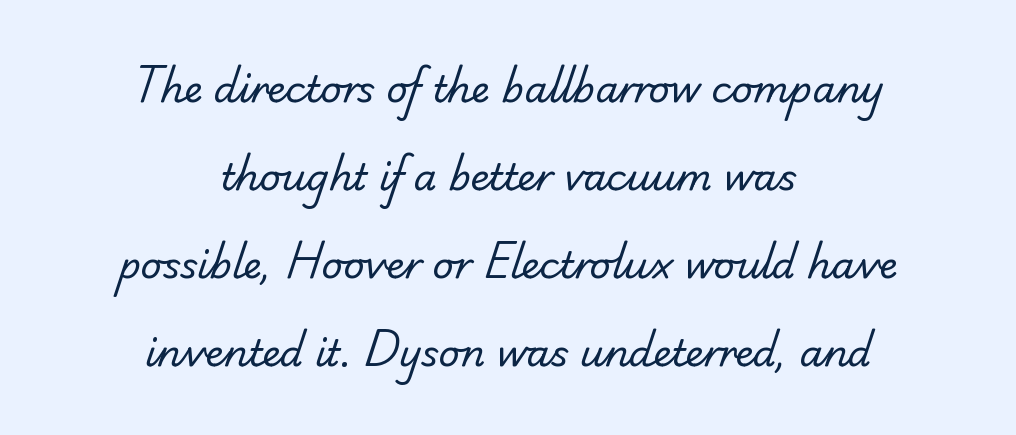
The image shows 37 px regular-weight sans-serif type; set centered, loose line spacing (2.38x), normal letter spacing, not underlined; low stroke contrast and a small x-height.
